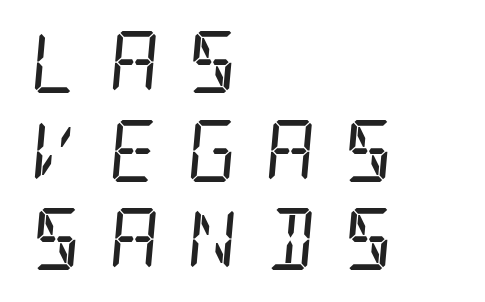
The image shows 62 px regular-weight, condensed serif type, italic (leaning right); set left-aligned, normal line spacing (1.43x), unusually wide letter spacing (+0.44 em), not underlined; low stroke contrast and a large x-height.
